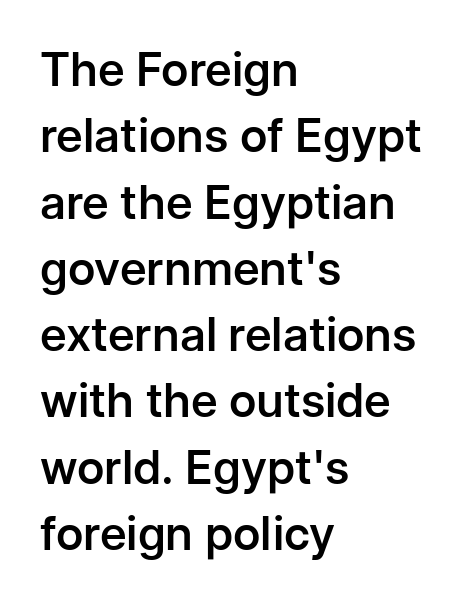
Q: Is the text bold? A: Semi-bold.
Q: Is the text italic (slanted)? A: No, it is upright.
Q: Is the typeface a serif or a sans-serif typeface? A: Sans-serif.
Q: Is the text underlined? A: No.
Q: How is the paragraph aligned? A: Left-aligned.
Q: Is the spacing between letters normal or unusually wide? A: Normal.
Q: Is the spacing between lines tight, normal or loose? A: Normal.
Q: Width (condensed, normal, or wide)? A: Normal.
Q: Stroke contrast? A: Low.
Q: x-height? A: Medium.
Q: Monospaced? A: No.
